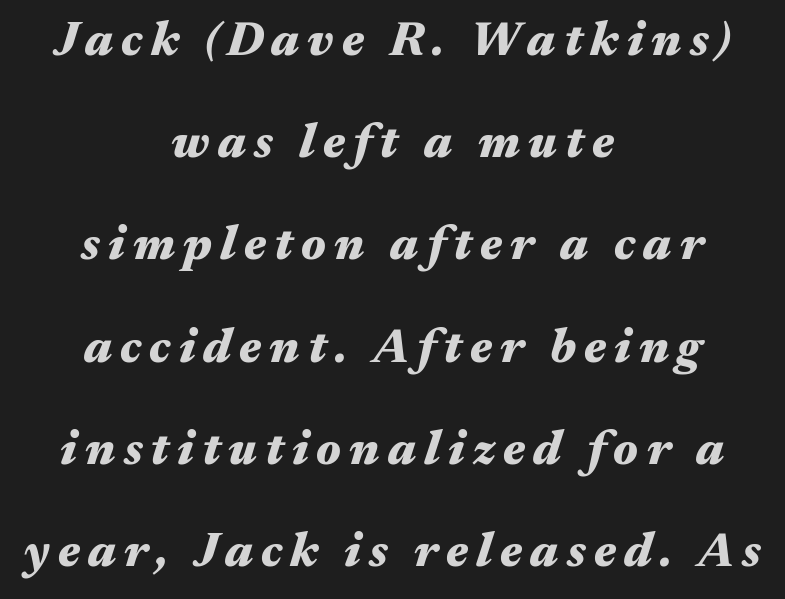
The image shows 48 px heavy, wide type, italic (leaning right); set centered, loose line spacing (2.13x), not underlined; medium stroke contrast and a medium x-height.
